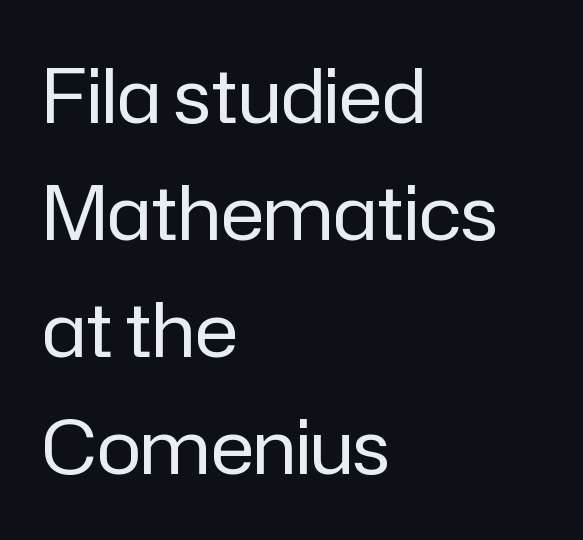
{"serif": "no", "italic": "no", "bold": "no", "weight": "regular", "width": "normal", "stroke_contrast": "low", "x_height": "medium", "monospaced": "no", "underline": "no", "align": "left", "line_spacing": "normal", "line_spacing_ratio": 1.58, "letter_spacing": "normal", "letter_spacing_em": 0.0, "glyph_px": 74}
